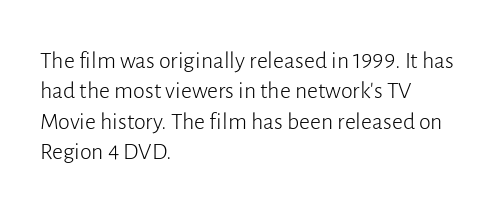
{"italic": "no", "bold": "no", "underline": "no", "align": "left", "line_spacing": "normal", "line_spacing_ratio": 1.27, "letter_spacing": "normal", "letter_spacing_em": 0.0, "glyph_px": 24}
